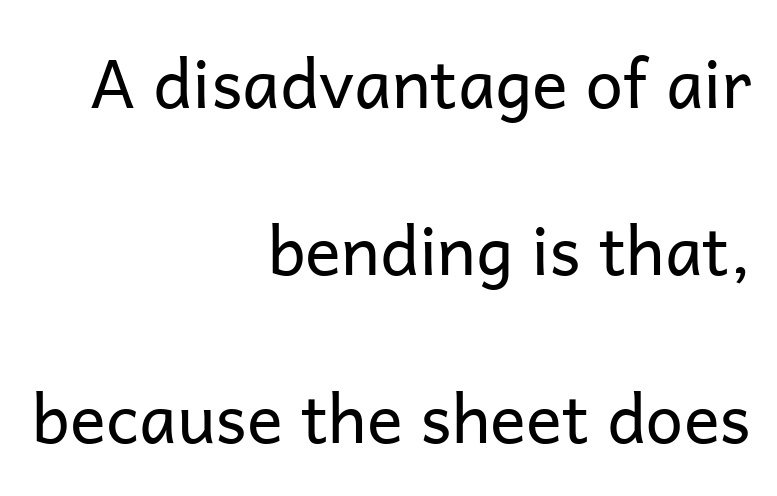
The face looks like a standard text weight, possibly lighter. Posture: straight, roman, zero tilt. Reading down the block, your eye finds every line finishing at a fixed right position. The designer dialed line spacing up above the default. A typesetter would call this proportional, since set widths differ per character.
